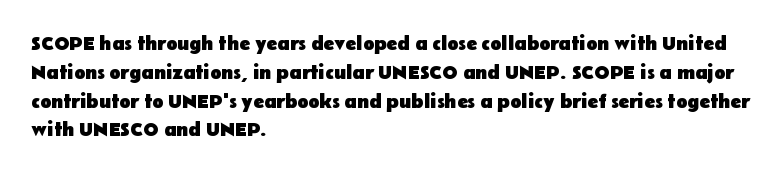
{"italic": "no", "bold": "yes", "underline": "no", "align": "left", "line_spacing": "normal", "line_spacing_ratio": 1.44, "letter_spacing": "normal", "letter_spacing_em": 0.0, "glyph_px": 20}
